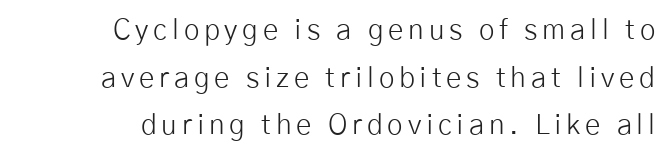
No word sits above an underline. Do the characters align in a grid? No, the font is proportional. Is this a heavy cut? Hardly; it is regular or lighter. Are there feet on the stems? There aren't — it's a sans.
